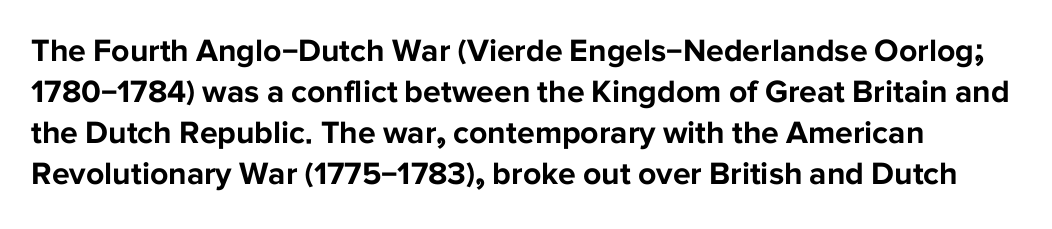
Q: Is the text bold? A: Yes.
Q: Is the text italic (slanted)? A: No, it is upright.
Q: Is the typeface a serif or a sans-serif typeface? A: Sans-serif.
Q: Is the text underlined? A: No.
Q: Is the spacing between letters normal or unusually wide? A: Normal.
Q: Is the spacing between lines tight, normal or loose? A: Normal.
Q: Width (condensed, normal, or wide)? A: Normal.
Q: Stroke contrast? A: Low.
Q: x-height? A: Medium.
Q: Monospaced? A: No.
